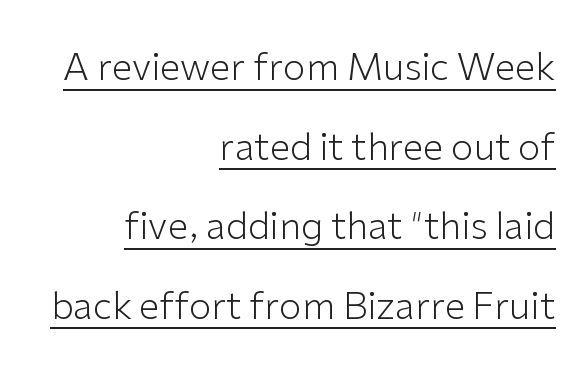
{"serif": "no", "italic": "no", "bold": "no", "weight": "light", "width": "normal", "stroke_contrast": "low", "x_height": "medium", "monospaced": "no", "underline": "yes", "align": "right", "line_spacing": "loose", "line_spacing_ratio": 2.15, "letter_spacing": "normal", "letter_spacing_em": 0.0, "glyph_px": 37}
